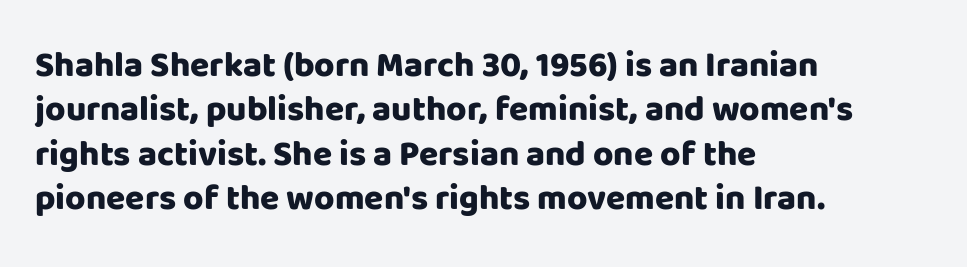
The image shows 35 px heavy sans-serif type, upright; set left-aligned, normal line spacing (1.27x), normal letter spacing, not underlined; low stroke contrast and a large x-height.
